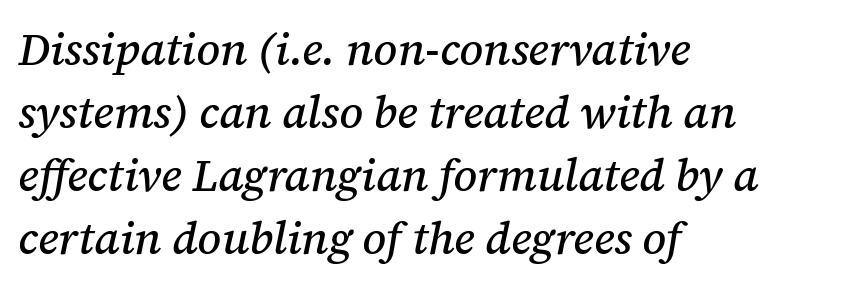
Style check: oblique. The text block is weighted toward the left margin, trailing off unevenly rightward. Proportional: the letters do not fall into vertical columns. Students, observe: this is what conventionally led text looks like.
